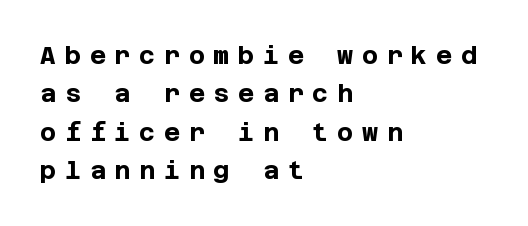
{"italic": "no", "bold": "yes", "underline": "no", "align": "left", "line_spacing": "normal", "line_spacing_ratio": 1.54, "letter_spacing": "wide", "letter_spacing_em": 0.34, "glyph_px": 25}
